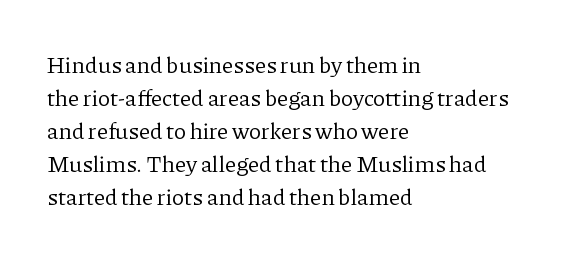
{"italic": "no", "bold": "no", "underline": "no", "align": "left", "line_spacing": "normal", "line_spacing_ratio": 1.44, "letter_spacing": "normal", "letter_spacing_em": 0.0, "glyph_px": 23}
